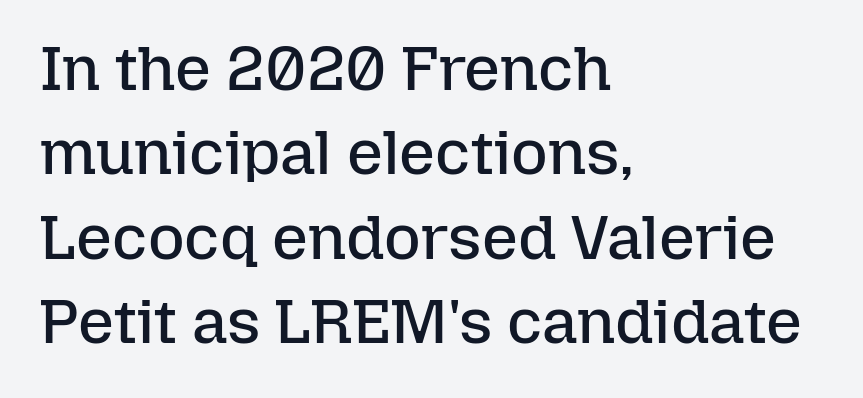
These lines are rendered in a variable-pitch font. Each word holds together tightly as a unit, with standard inter-letter gaps. Compared with a centered layout, this one pins lines to the left instead. Honestly, there is no underline to notice here at all. Do the letters lean? They stand straight.
